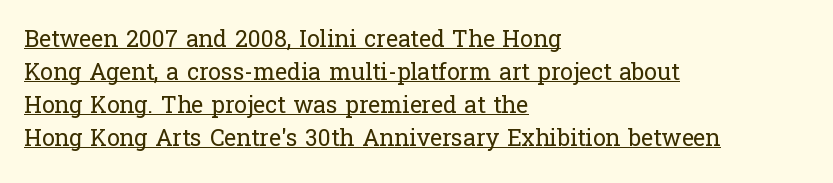
Stroke thickness stays within the range of a standard reading face or lighter. Honestly, the row spacing looks completely unremarkable. Somebody hit Ctrl+U on this one — the words are underlined. You can tell it's not italic because the verticals are truly vertical.
